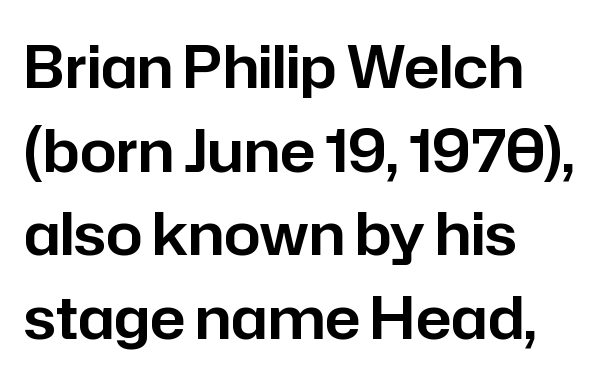
{"serif": "no", "italic": "no", "width": "normal", "stroke_contrast": "low", "x_height": "medium", "monospaced": "no", "underline": "no", "align": "left", "line_spacing": "normal", "line_spacing_ratio": 1.44, "letter_spacing": "normal", "letter_spacing_em": 0.0, "glyph_px": 58}
